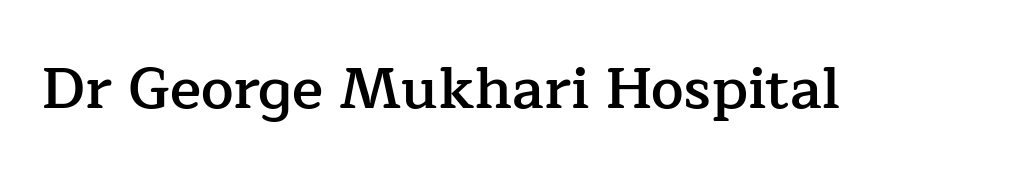
The image shows 58 px semibold serif type, upright; set normal letter spacing, not underlined; low stroke contrast and a medium x-height.
